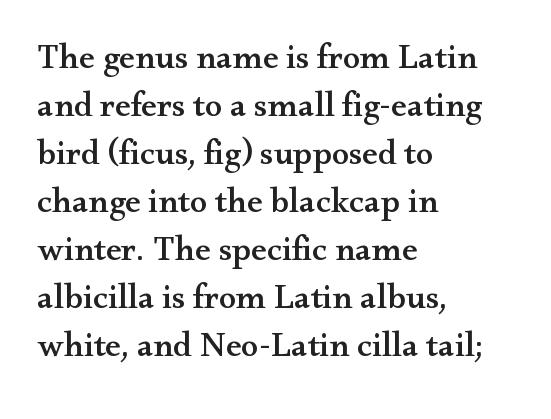
Q: Is the text italic (slanted)? A: No, it is upright.
Q: Is the typeface a serif or a sans-serif typeface? A: Serif.
Q: Is the text underlined? A: No.
Q: How is the paragraph aligned? A: Left-aligned.
Q: Is the spacing between letters normal or unusually wide? A: Normal.
Q: Is the spacing between lines tight, normal or loose? A: Normal.
Q: Width (condensed, normal, or wide)? A: Wide.
Q: Stroke contrast? A: Medium.
Q: x-height? A: Small.
Q: Monospaced? A: No.
